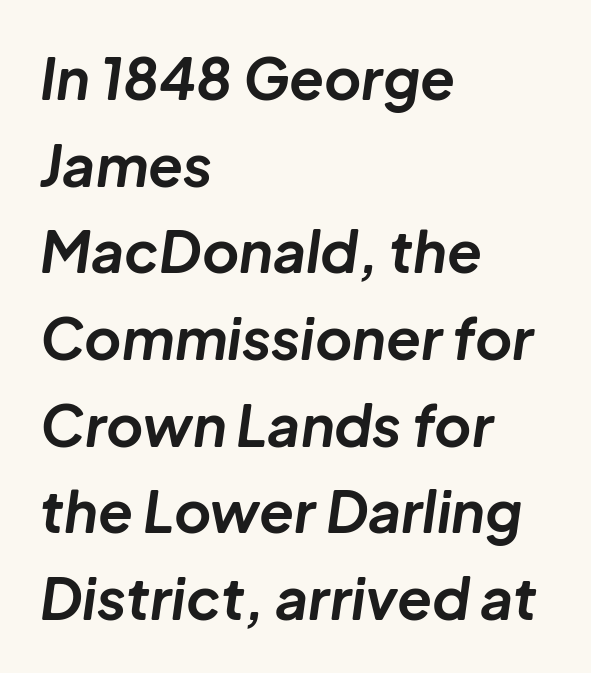
The type is set solid horizontally, with unmodified tracking. This is oblique type, the kind used for emphasis or titles. Thick stems and heavy bowls — unmistakably bold. The specimen omits any rule beneath the text block's lines. The setting favours the left margin, as ordinary paragraphs usually do. A normal amount of white space separates one row of letters from the next.
